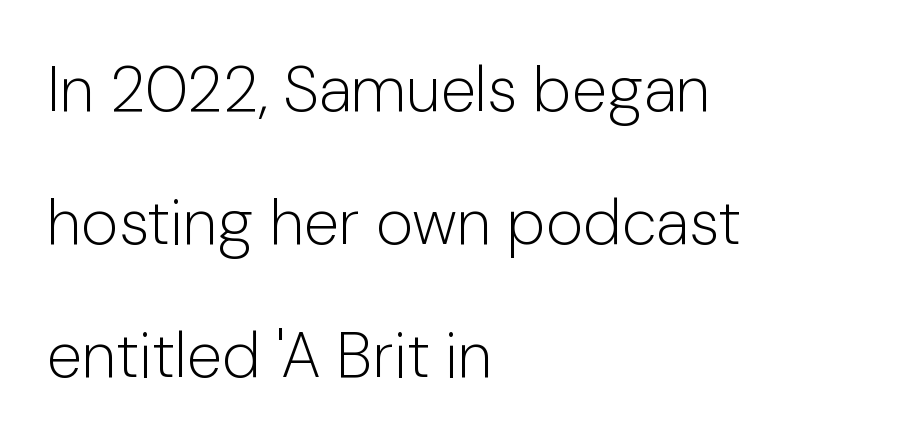
The image shows 64 px light sans-serif type, upright; set left-aligned, loose line spacing (2.08x), normal letter spacing, not underlined; low stroke contrast and a medium x-height.
